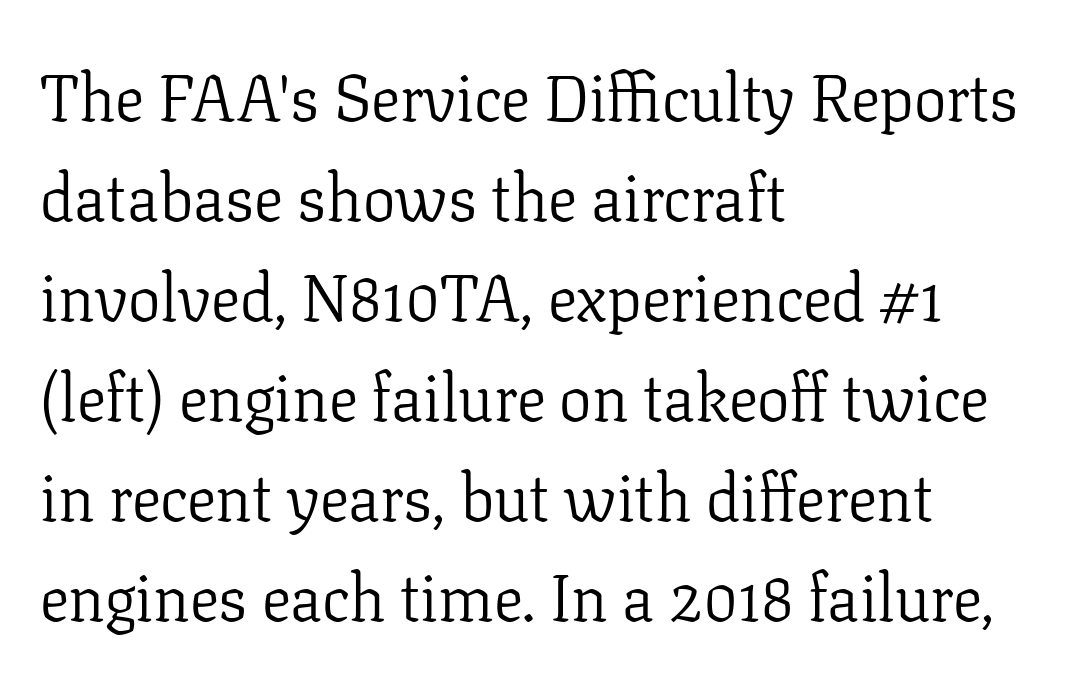
Q: Is the text bold? A: No.
Q: Is the text italic (slanted)? A: No, it is upright.
Q: Is the typeface a serif or a sans-serif typeface? A: Serif.
Q: Is the text underlined? A: No.
Q: How is the paragraph aligned? A: Left-aligned.
Q: Is the spacing between letters normal or unusually wide? A: Normal.
Q: Is the spacing between lines tight, normal or loose? A: Normal.
Q: Width (condensed, normal, or wide)? A: Normal.
Q: Stroke contrast? A: Low.
Q: x-height? A: Medium.
Q: Monospaced? A: No.
